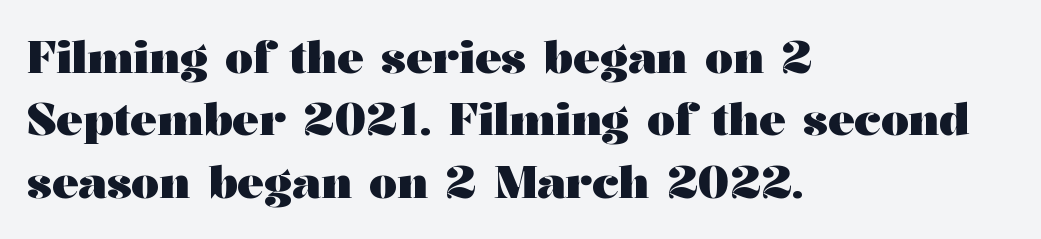
{"serif": "yes", "italic": "no", "bold": "yes", "weight": "heavy", "width": "wide", "stroke_contrast": "medium", "x_height": "medium", "monospaced": "no", "underline": "no", "align": "left", "line_spacing": "normal", "line_spacing_ratio": 1.42, "letter_spacing": "normal", "letter_spacing_em": 0.0, "glyph_px": 44}
